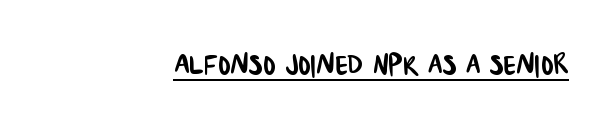
These lines stack with their right ends in a neat column. Caption: lettering with a line underneath. Characters follow at the spacing the type designer built in. Proportional: the letters do not fall into vertical columns. To sum up the face: it is a sans, with no serifs.
